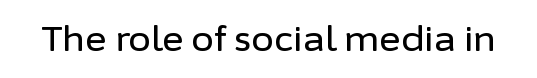
{"serif": "no", "italic": "no", "width": "normal", "stroke_contrast": "low", "x_height": "medium", "monospaced": "no", "underline": "no", "letter_spacing": "normal", "letter_spacing_em": 0.0, "glyph_px": 33}
